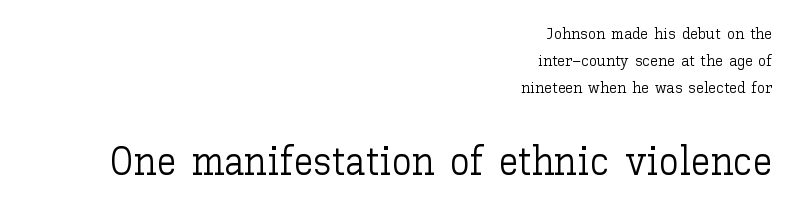
{"italic": "no", "bold": "no", "weight": "light", "width": "normal", "stroke_contrast": "low", "x_height": "medium", "monospaced": "no", "underline": "no", "align": "right", "line_spacing": "normal", "line_spacing_ratio": 1.7, "letter_spacing": "normal", "letter_spacing_em": 0.0, "larger_block": "second", "size_ratio": 2.5, "glyph_px": 40}
